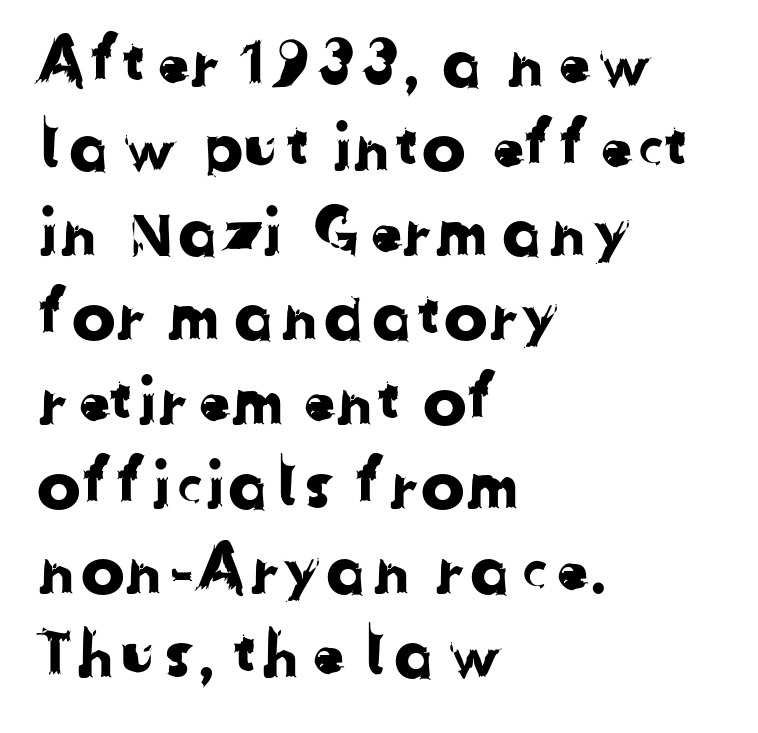
Q: Is the typeface a serif or a sans-serif typeface? A: Sans-serif.
Q: Is the text underlined? A: No.
Q: How is the paragraph aligned? A: Left-aligned.
Q: Is the spacing between letters normal or unusually wide? A: Normal.
Q: Is the spacing between lines tight, normal or loose? A: Normal.
Q: Width (condensed, normal, or wide)? A: Normal.
Q: Stroke contrast? A: Low.
Q: x-height? A: Medium.
Q: Monospaced? A: No.
